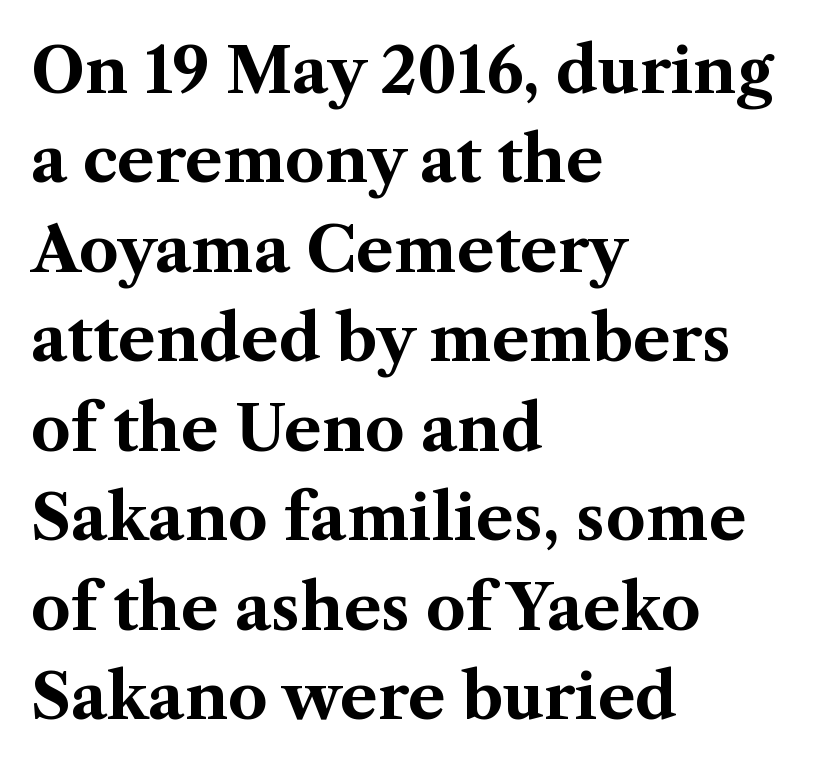
Q: Is the text bold? A: Yes.
Q: Is the text italic (slanted)? A: No, it is upright.
Q: Is the typeface a serif or a sans-serif typeface? A: Serif.
Q: Is the text underlined? A: No.
Q: How is the paragraph aligned? A: Left-aligned.
Q: Is the spacing between letters normal or unusually wide? A: Normal.
Q: Is the spacing between lines tight, normal or loose? A: Normal.
Q: Width (condensed, normal, or wide)? A: Normal.
Q: Stroke contrast? A: Medium.
Q: x-height? A: Medium.
Q: Monospaced? A: No.
